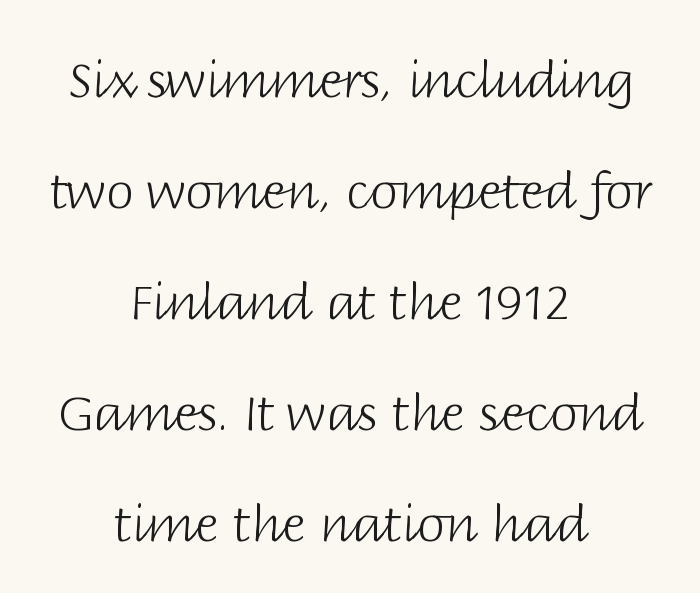
Q: Is the text bold? A: No.
Q: Is the text italic (slanted)? A: No, it is upright.
Q: Is the typeface a serif or a sans-serif typeface? A: Sans-serif.
Q: Is the text underlined? A: No.
Q: How is the paragraph aligned? A: Centered.
Q: Is the spacing between letters normal or unusually wide? A: Normal.
Q: Is the spacing between lines tight, normal or loose? A: Loose.
Q: Width (condensed, normal, or wide)? A: Normal.
Q: Stroke contrast? A: Low.
Q: x-height? A: Large.
Q: Monospaced? A: No.
